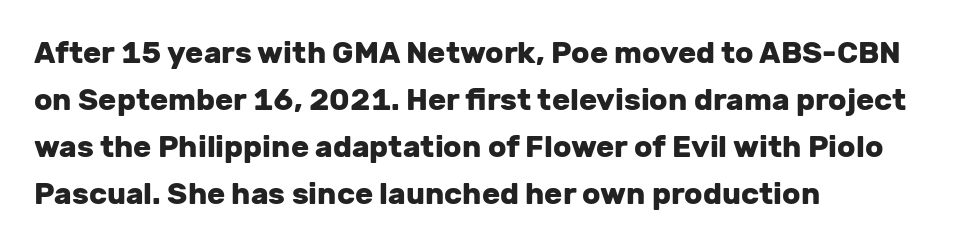
Q: Is the text bold? A: Yes.
Q: Is the text italic (slanted)? A: No, it is upright.
Q: Is the typeface a serif or a sans-serif typeface? A: Sans-serif.
Q: Is the text underlined? A: No.
Q: How is the paragraph aligned? A: Left-aligned.
Q: Is the spacing between letters normal or unusually wide? A: Normal.
Q: Is the spacing between lines tight, normal or loose? A: Normal.
Q: Width (condensed, normal, or wide)? A: Normal.
Q: Stroke contrast? A: Low.
Q: x-height? A: Medium.
Q: Monospaced? A: No.
